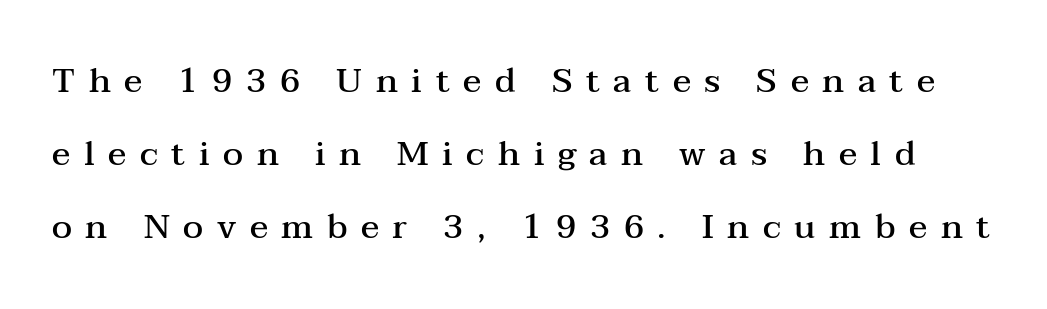
The image shows 34 px semibold, wide serif type, upright; set loose line spacing (2.14x), unusually wide letter spacing (+0.4 em), not underlined; medium stroke contrast and a medium x-height.
